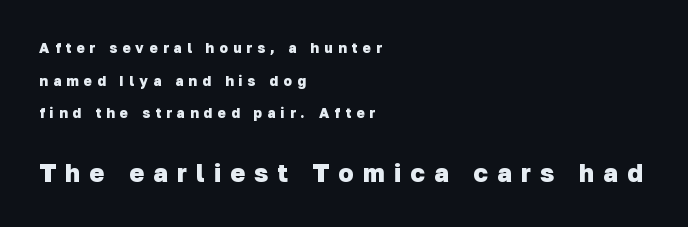
The block of text is sparse from top to bottom, with ample space between rows. Each row of text sits above clean, open space. In this sample the second text group is rendered at the bigger scale. Typeset ragged right — the left edge is the straight one. The rendering inserts visible extra space after every character.
